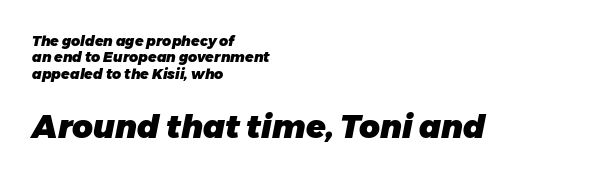
{"italic": "yes", "lean": "right", "slant_degrees": 11, "bold": "yes", "weight": "heavy", "width": "normal", "stroke_contrast": "low", "x_height": "medium", "monospaced": "no", "underline": "no", "align": "left", "line_spacing_ratio": 1.17, "letter_spacing": "normal", "letter_spacing_em": 0.0, "larger_block": "second", "size_ratio": 2.29, "glyph_px": 32}
